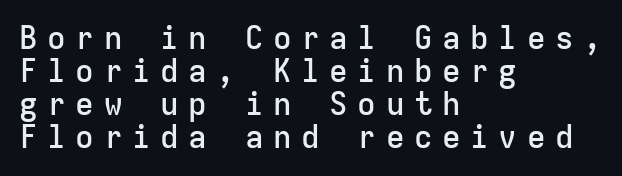
{"serif": "no", "italic": "no", "bold": "semi", "weight": "semibold", "width": "normal", "stroke_contrast": "low", "x_height": "medium", "monospaced": "yes", "underline": "no", "align": "left", "line_spacing": "tight", "line_spacing_ratio": 1.06, "letter_spacing": "wide", "letter_spacing_em": 0.31, "glyph_px": 31}
